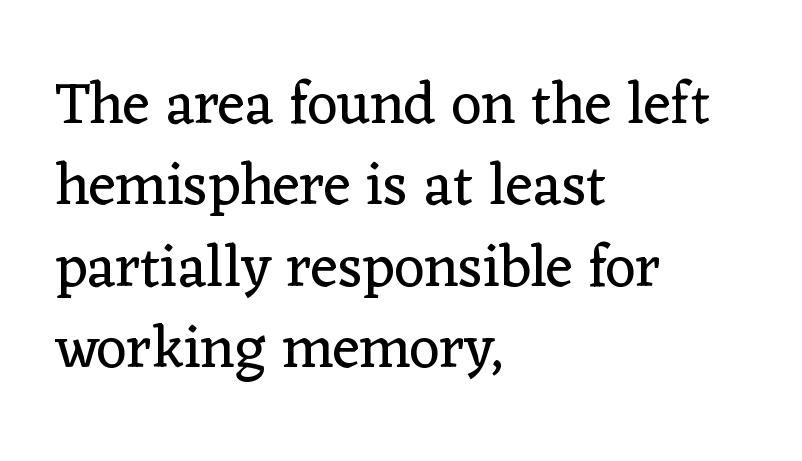
{"serif": "yes", "italic": "no", "bold": "no", "weight": "regular", "width": "normal", "stroke_contrast": "low", "x_height": "medium", "monospaced": "no", "underline": "no", "align": "left", "line_spacing": "normal", "line_spacing_ratio": 1.38, "letter_spacing": "normal", "letter_spacing_em": 0.0, "glyph_px": 59}
